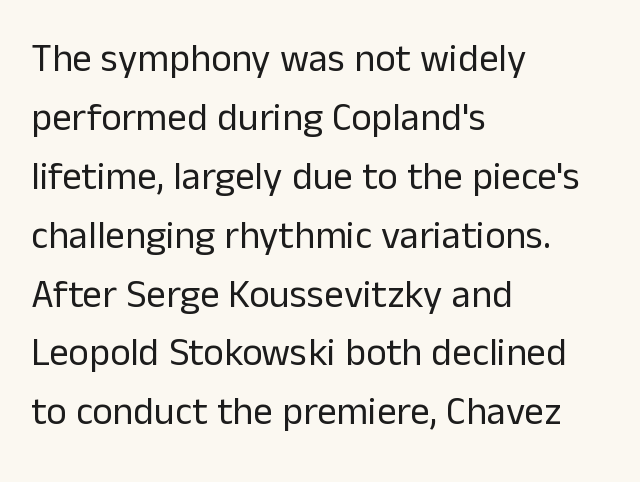
{"serif": "no", "italic": "no", "bold": "no", "weight": "regular", "width": "normal", "stroke_contrast": "low", "x_height": "medium", "monospaced": "no", "underline": "no", "align": "left", "line_spacing": "normal", "line_spacing_ratio": 1.51, "letter_spacing": "normal", "letter_spacing_em": 0.0, "glyph_px": 39}
